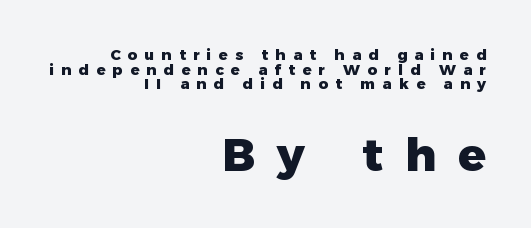
Q: Is the text bold? A: Yes.
Q: Is the text italic (slanted)? A: No, it is upright.
Q: Is the typeface a serif or a sans-serif typeface? A: Sans-serif.
Q: Is the text underlined? A: No.
Q: How is the paragraph aligned? A: Right-aligned.
Q: Is the spacing between letters normal or unusually wide? A: Unusually wide.
Q: Is the spacing between lines tight, normal or loose? A: Tight.
Q: Which block of text is set in a larger size, the first (top) or the second (bottom)? A: The second (bottom) one.
Q: Width (condensed, normal, or wide)? A: Normal.
Q: Stroke contrast? A: Low.
Q: x-height? A: Medium.
Q: Monospaced? A: No.
